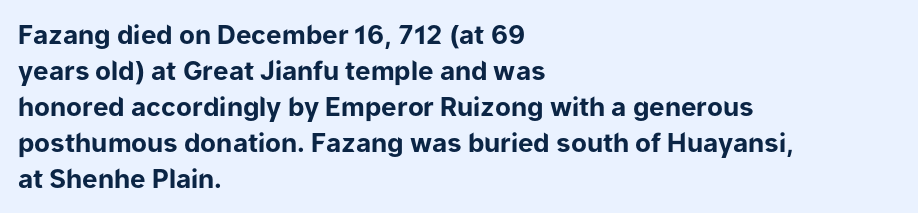
Q: Is the text bold? A: Yes.
Q: Is the text italic (slanted)? A: No, it is upright.
Q: Is the text underlined? A: No.
Q: How is the paragraph aligned? A: Left-aligned.
Q: Is the spacing between letters normal or unusually wide? A: Normal.
Q: Is the spacing between lines tight, normal or loose? A: Normal.
